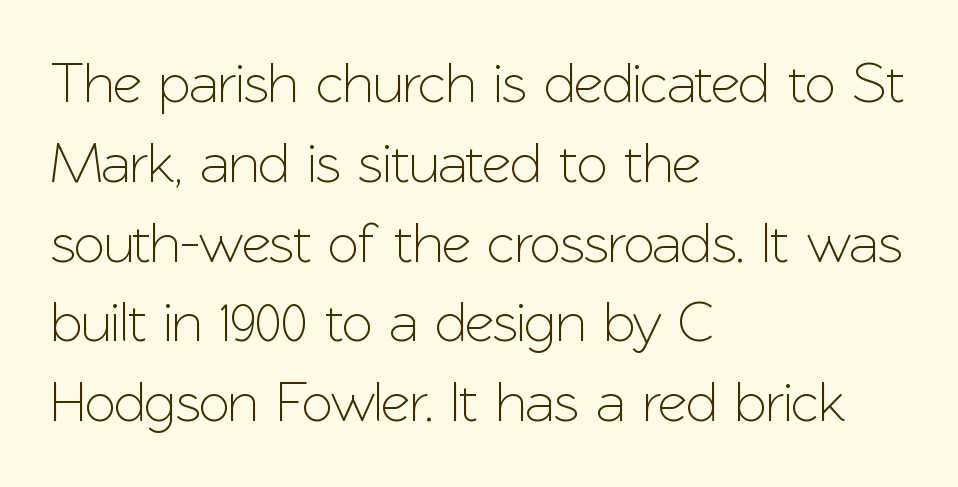
The image shows 57 px sans-serif type, upright; set left-aligned, normal line spacing (1.4x), normal letter spacing, not underlined; low stroke contrast and a medium x-height.
